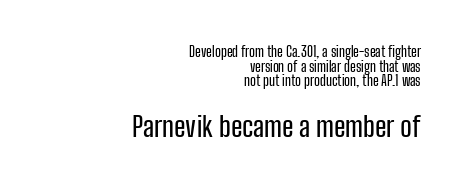
{"serif": "no", "italic": "no", "width": "condensed", "stroke_contrast": "low", "x_height": "medium", "monospaced": "no", "underline": "no", "align": "right", "line_spacing": "tight", "line_spacing_ratio": 1.04, "letter_spacing": "normal", "letter_spacing_em": 0.0, "larger_block": "second", "size_ratio": 2.0, "glyph_px": 28}
